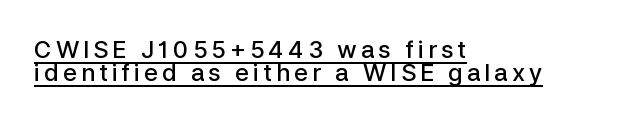
Q: Is the text bold? A: Semi-bold.
Q: Is the text italic (slanted)? A: No, it is upright.
Q: Is the text underlined? A: Yes.
Q: How is the paragraph aligned? A: Left-aligned.
Q: Is the spacing between lines tight, normal or loose? A: Tight.
